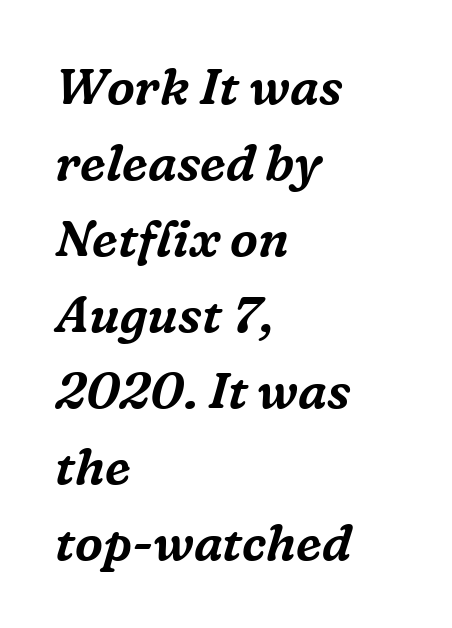
Is this a sans? No — the strokes have serifs. Here the designer chose a conventional face with non-uniform glyph widths. Typeset ragged right — the left edge is the straight one. The baseline area is clear.
